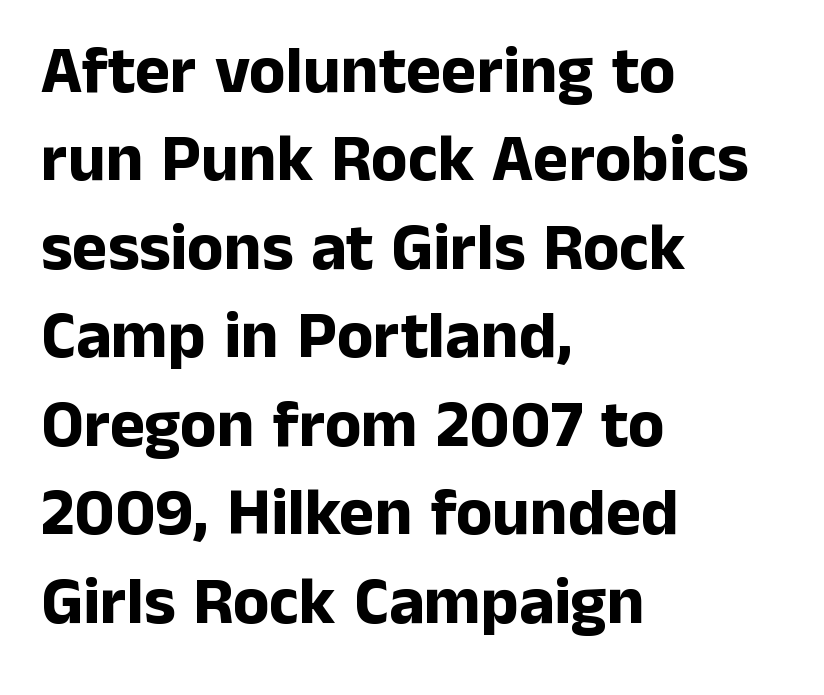
The image shows 67 px bold sans-serif type, upright; set left-aligned, normal line spacing (1.32x), normal letter spacing, not underlined; low stroke contrast and a medium x-height.
